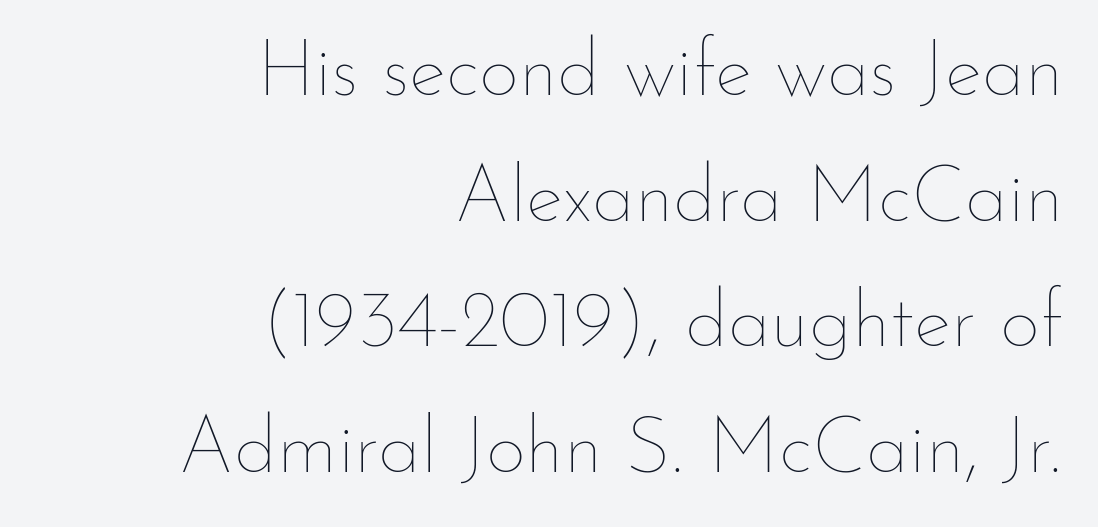
Q: Is the text bold? A: No.
Q: Is the text italic (slanted)? A: No, it is upright.
Q: Is the text underlined? A: No.
Q: How is the paragraph aligned? A: Right-aligned.
Q: Is the spacing between letters normal or unusually wide? A: Normal.
Q: Is the spacing between lines tight, normal or loose? A: Normal.
Q: Width (condensed, normal, or wide)? A: Normal.
Q: Stroke contrast? A: Low.
Q: x-height? A: Small.
Q: Monospaced? A: No.
